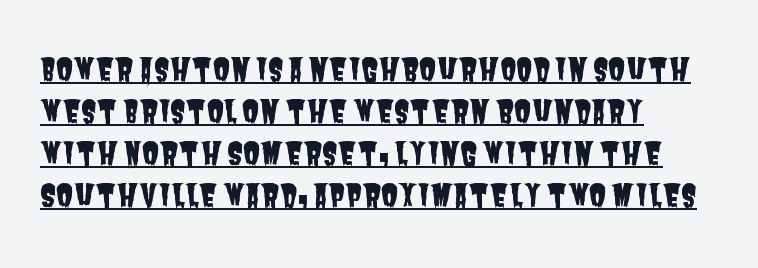
The image shows 31 px condensed sans-serif type; set left-aligned, normal line spacing (1.35x), normal letter spacing, underlined; low stroke contrast and a large x-height.
